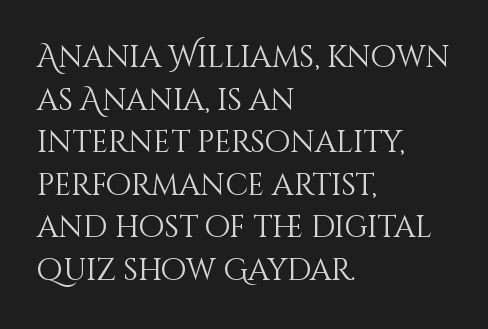
Q: Is the text bold? A: No.
Q: Is the text italic (slanted)? A: No, it is upright.
Q: Is the text underlined? A: No.
Q: How is the paragraph aligned? A: Left-aligned.
Q: Is the spacing between letters normal or unusually wide? A: Normal.
Q: Is the spacing between lines tight, normal or loose? A: Normal.
Q: Width (condensed, normal, or wide)? A: Normal.
Q: Stroke contrast? A: Medium.
Q: x-height? A: Large.
Q: Monospaced? A: No.
